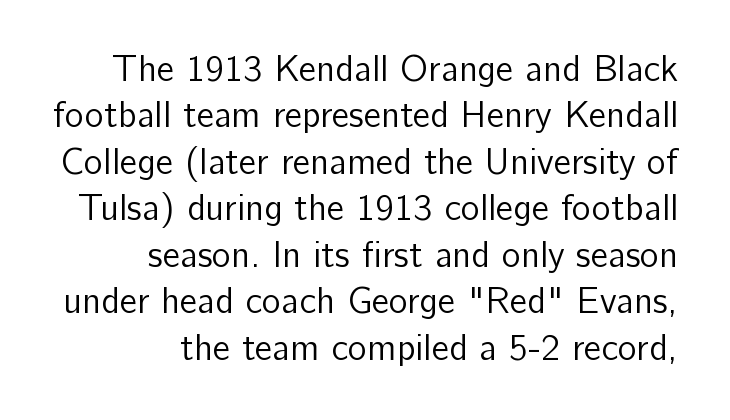
The image shows 36 px regular-weight sans-serif type, upright; set right-aligned, normal line spacing (1.29x), normal letter spacing, not underlined; low stroke contrast and a medium x-height.
